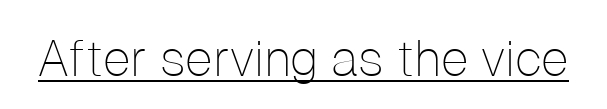
{"serif": "no", "italic": "no", "bold": "no", "weight": "thin", "width": "normal", "stroke_contrast": "low", "x_height": "medium", "monospaced": "no", "underline": "yes", "letter_spacing": "normal", "letter_spacing_em": 0.0, "glyph_px": 50}
